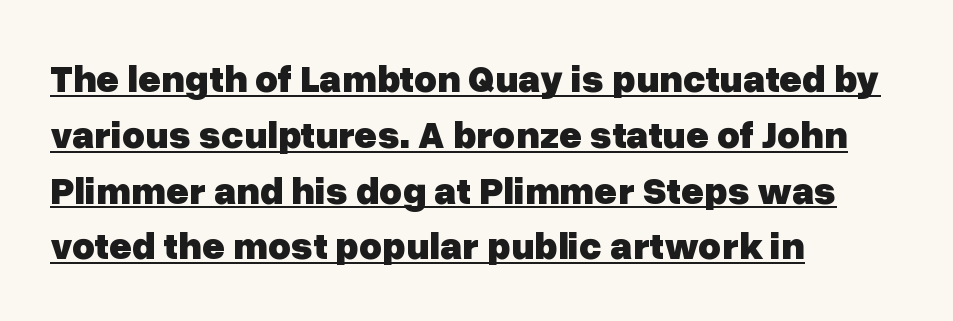
{"serif": "no", "italic": "no", "bold": "yes", "weight": "heavy", "width": "normal", "stroke_contrast": "low", "x_height": "medium", "monospaced": "no", "underline": "yes", "align": "left", "line_spacing": "normal", "line_spacing_ratio": 1.43, "letter_spacing": "normal", "letter_spacing_em": 0.0, "glyph_px": 39}
